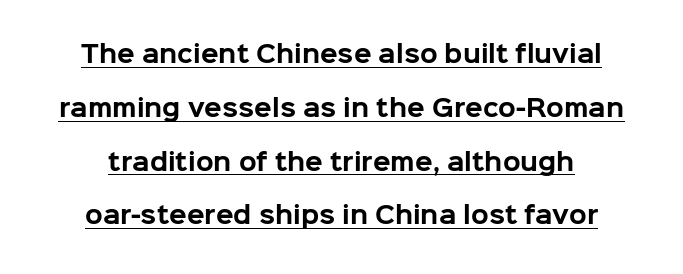
The image shows 23 px bold type, upright; set loose line spacing (2.34x), normal letter spacing, underlined.
